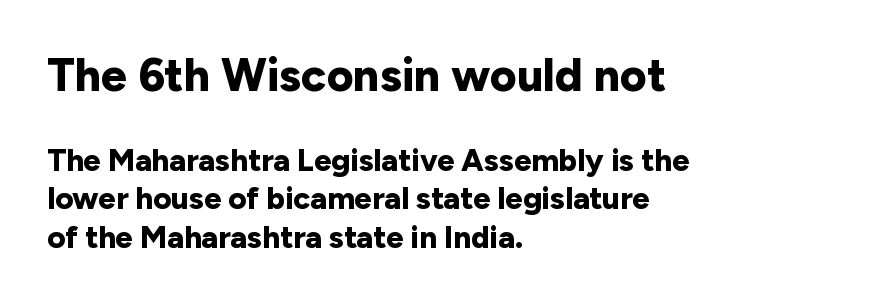
The image shows 46 px bold sans-serif type, upright; set left-aligned, line spacing 1.24x, normal letter spacing, not underlined; the first (top) block is 1.48x larger; low stroke contrast and a medium x-height.
